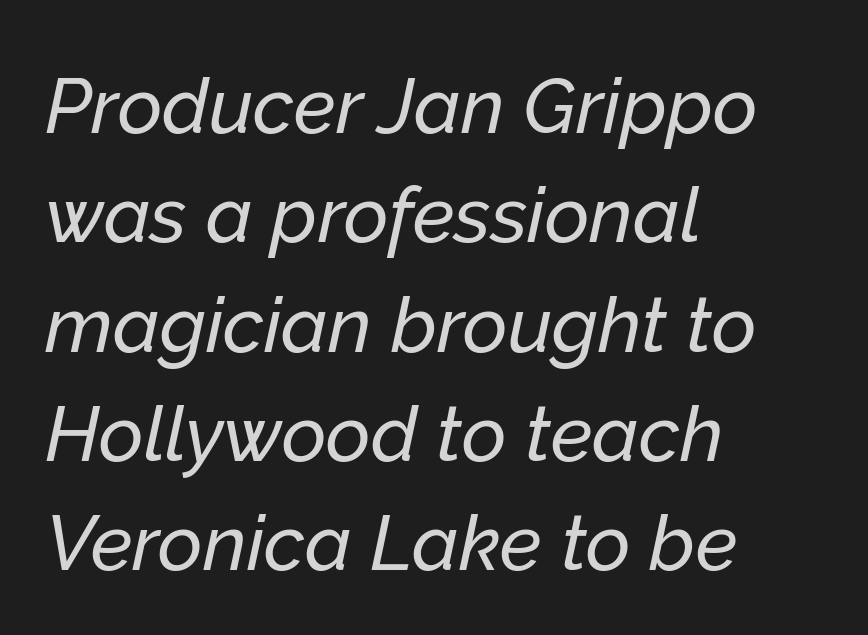
{"italic": "yes", "lean": "right", "slant_degrees": 12, "width": "normal", "stroke_contrast": "low", "x_height": "medium", "monospaced": "no", "underline": "no", "align": "left", "line_spacing": "normal", "line_spacing_ratio": 1.42, "letter_spacing": "normal", "letter_spacing_em": 0.0, "glyph_px": 77}
